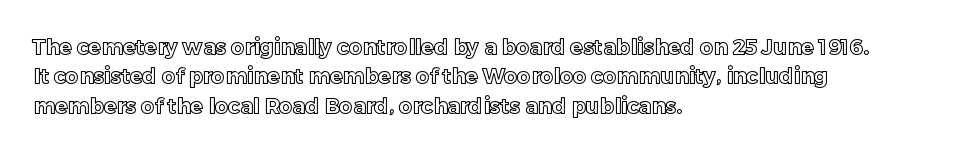
{"italic": "no", "underline": "no", "align": "left", "line_spacing": "normal", "line_spacing_ratio": 1.4, "letter_spacing": "normal", "letter_spacing_em": 0.0, "glyph_px": 21}
